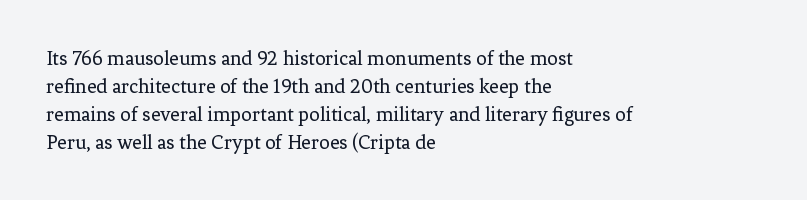
The paragraph has a hard left edge and a soft right edge. Rows of type keep a routine distance in the vertical direction. The letters sit at their default tracking, neither squeezed nor spread. Posture: vertical.
